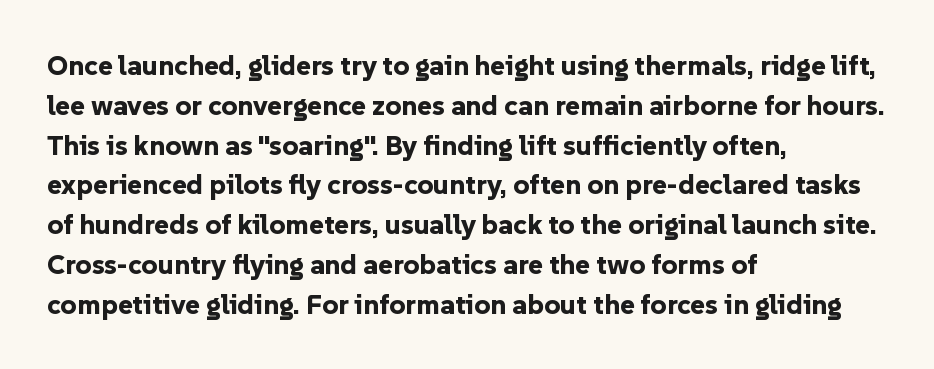
{"serif": "no", "italic": "no", "bold": "yes", "weight": "bold", "width": "normal", "stroke_contrast": "low", "x_height": "medium", "monospaced": "no", "underline": "no", "align": "left", "line_spacing": "normal", "line_spacing_ratio": 1.42, "letter_spacing": "normal", "letter_spacing_em": 0.0, "glyph_px": 28}
